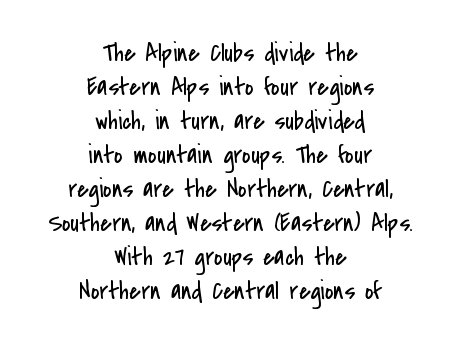
{"italic": "no", "bold": "no", "underline": "no", "align": "center", "line_spacing": "normal", "line_spacing_ratio": 1.31, "letter_spacing": "normal", "letter_spacing_em": 0.0, "glyph_px": 26}
